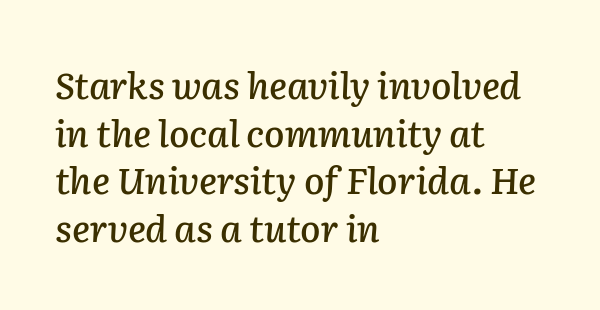
The passage shown leans; its letterforms are oblique. Bare-footed words on every line. Do the characters align in a grid? No, the font is proportional. In CSS terms this would be text-align: left.
